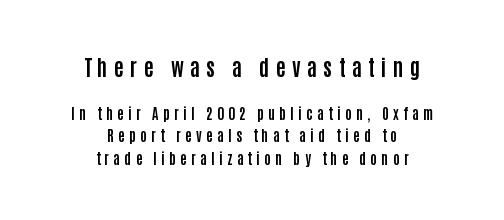
Where is the straight margin? There isn't one; the lines are centered. Does the weight exceed regular? Yes, all the way to bold. These two chunks differ in scale, with the top chunk taking the larger measure. These lines were composed using upright roman letters. The string is rendered with underlining switched off. Spacing between characters has been opened up far beyond the box default.
